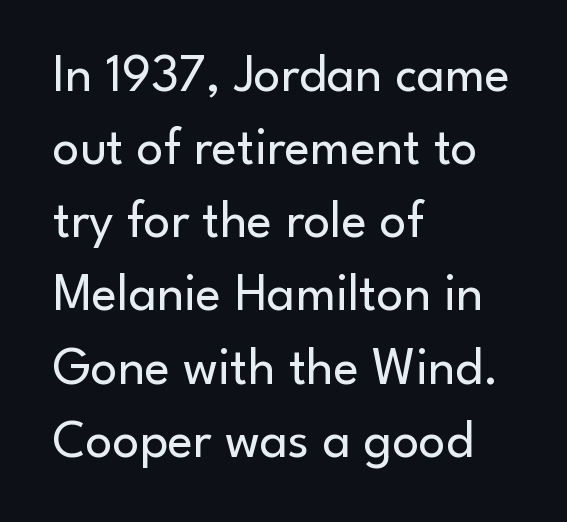
Plain, unruled lines of type. Grotesque or geometric, the face here clearly has no serifs. Reading down the column, the eye jumps a familiar distance to each next line. The letters advance in unequal steps, a hallmark of proportional type. The type is set solid horizontally, with unmodified tracking. The face looks like a standard text weight, possibly lighter.
